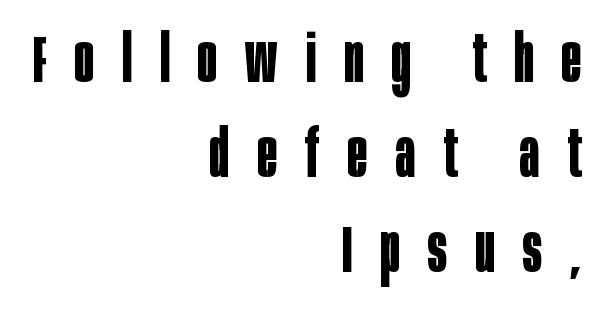
The image shows 65 px bold, condensed sans-serif type, upright; set right-aligned, normal line spacing (1.46x), unusually wide letter spacing (+0.43 em), not underlined; low stroke contrast and a large x-height.
